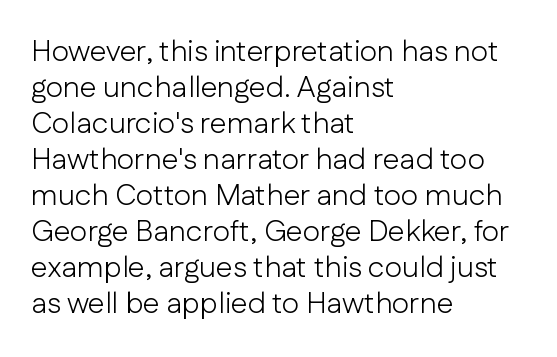
{"serif": "no", "italic": "no", "bold": "no", "weight": "light", "width": "normal", "stroke_contrast": "low", "x_height": "medium", "monospaced": "no", "underline": "no", "align": "left", "line_spacing_ratio": 1.2, "letter_spacing": "normal", "letter_spacing_em": 0.0, "glyph_px": 30}
